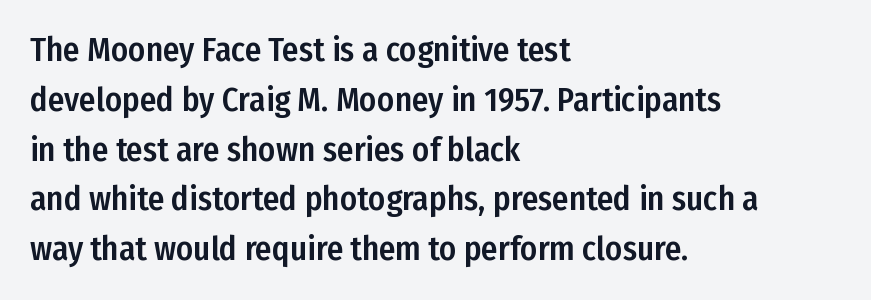
Q: Is the text italic (slanted)? A: No, it is upright.
Q: Is the typeface a serif or a sans-serif typeface? A: Sans-serif.
Q: Is the text underlined? A: No.
Q: How is the paragraph aligned? A: Left-aligned.
Q: Is the spacing between letters normal or unusually wide? A: Normal.
Q: Is the spacing between lines tight, normal or loose? A: Normal.
Q: Width (condensed, normal, or wide)? A: Condensed.
Q: Stroke contrast? A: Low.
Q: x-height? A: Medium.
Q: Monospaced? A: No.
